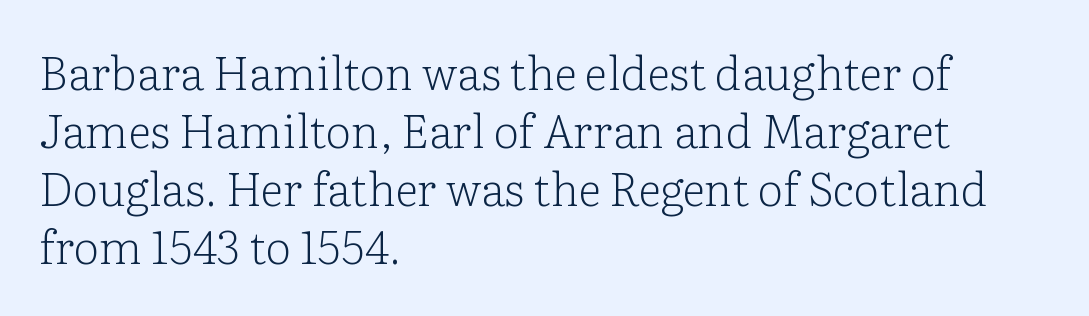
The image shows 46 px light serif type, upright; set left-aligned, normal line spacing (1.26x), normal letter spacing, not underlined; low stroke contrast and a medium x-height.
